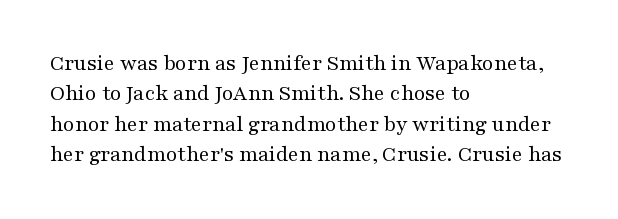
The image shows 22 px text type, upright; set left-aligned, normal line spacing (1.38x), normal letter spacing, not underlined.
